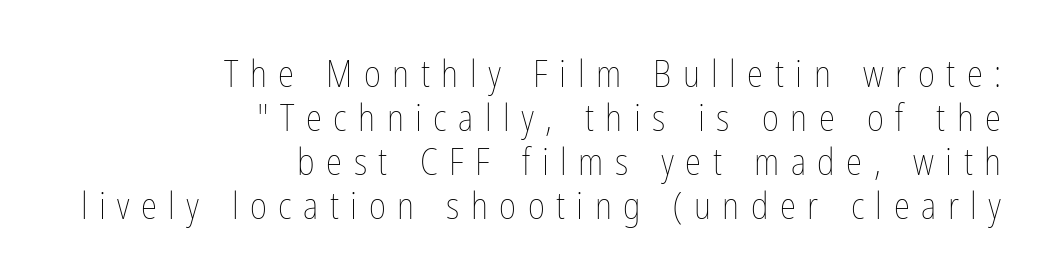
The image shows 37 px thin, condensed type, upright; set right-aligned, line spacing 1.19x, unusually wide letter spacing (+0.31 em), not underlined; low stroke contrast and a medium x-height.
